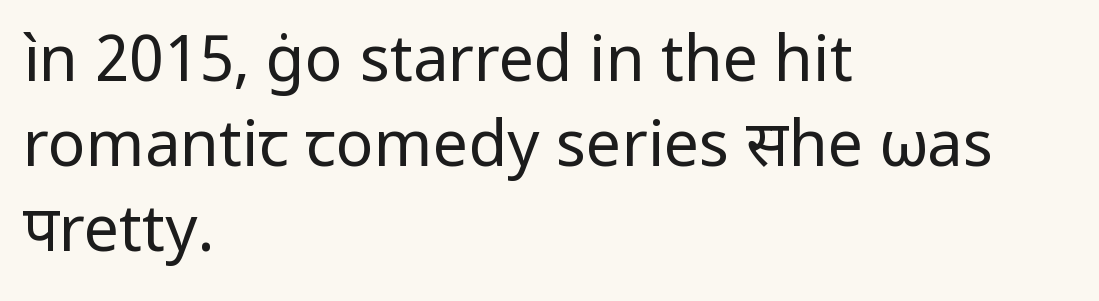
The image shows 63 px regular-weight sans-serif type, upright; set left-aligned, normal line spacing (1.35x), normal letter spacing, not underlined; low stroke contrast and a medium x-height.
